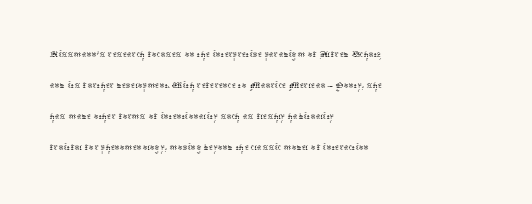
Q: Is the text bold? A: No.
Q: Is the text italic (slanted)? A: No, it is upright.
Q: Is the text underlined? A: No.
Q: How is the paragraph aligned? A: Left-aligned.
Q: Is the spacing between letters normal or unusually wide? A: Normal.
Q: Is the spacing between lines tight, normal or loose? A: Normal.
